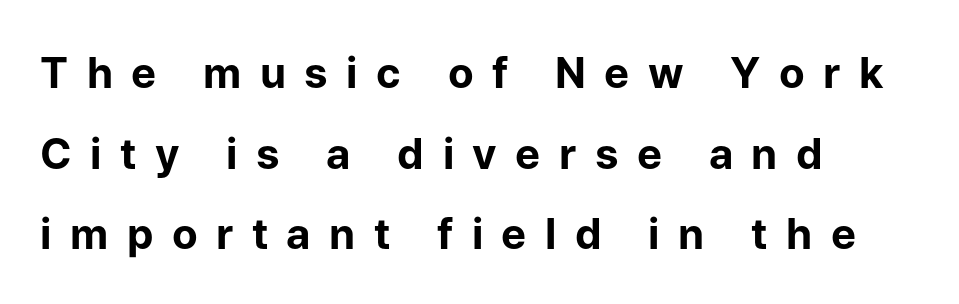
{"serif": "no", "italic": "no", "bold": "yes", "weight": "bold", "width": "normal", "stroke_contrast": "low", "x_height": "medium", "monospaced": "no", "underline": "no", "align": "left", "line_spacing": "loose", "line_spacing_ratio": 1.92, "letter_spacing": "wide", "letter_spacing_em": 0.44, "glyph_px": 42}
